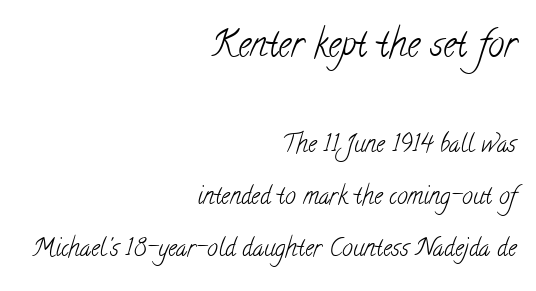
Q: Is the text bold? A: No.
Q: Is the typeface a serif or a sans-serif typeface? A: Serif.
Q: Is the text underlined? A: No.
Q: How is the paragraph aligned? A: Right-aligned.
Q: Is the spacing between letters normal or unusually wide? A: Normal.
Q: Is the spacing between lines tight, normal or loose? A: Loose.
Q: Which block of text is set in a larger size, the first (top) or the second (bottom)? A: The first (top) one.
Q: Width (condensed, normal, or wide)? A: Condensed.
Q: Stroke contrast? A: Low.
Q: x-height? A: Small.
Q: Monospaced? A: No.
